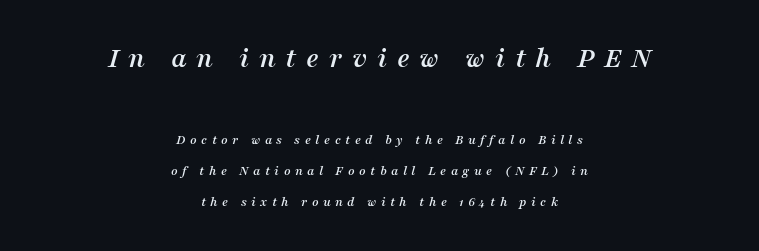
Has an underline been added? It has not. The lines are quadded center. The line-height multiplier appears high, well above default. Here the glyphs are tracked loosely, breaking word shapes into spaced letters. Little horizontal feet cap the strokes, marking this as serif type. A typesetter would mark this as italic.
